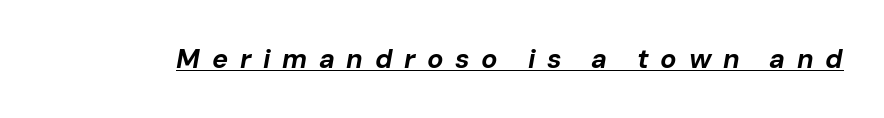
{"italic": "yes", "lean": "right", "slant_degrees": 10, "bold": "yes", "underline": "yes", "letter_spacing": "wide", "letter_spacing_em": 0.43, "glyph_px": 27}
